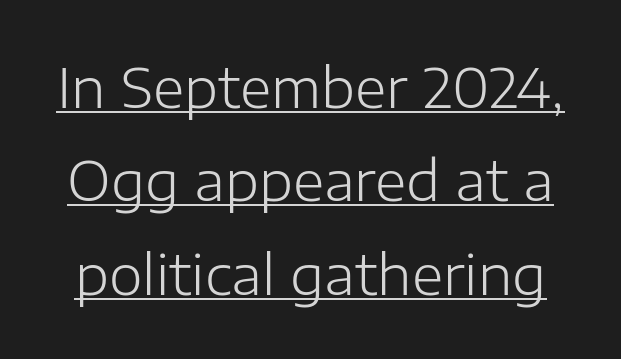
The image shows 54 px light sans-serif type, upright; set line spacing 1.73x, normal letter spacing, underlined; low stroke contrast and a medium x-height.
